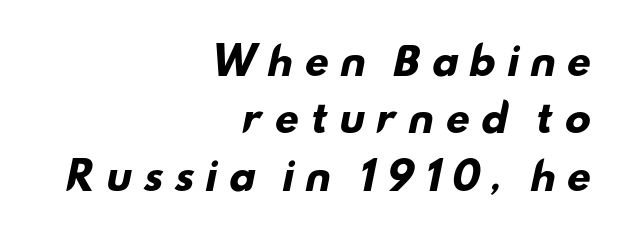
How are the letters spaced? Widely, with obvious added tracking. The passage shown is typeset with a sans-serif family. These lines are set flush right with a ragged left edge. The zone under the glyphs is completely vacant.
